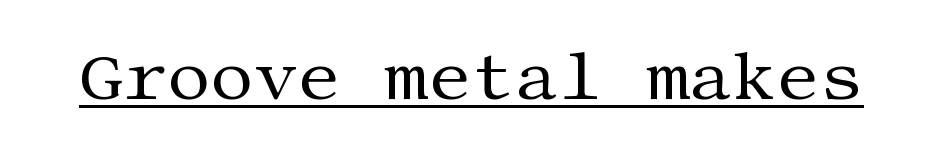
The image shows 68 px regular-weight serif type, upright; set normal letter spacing, underlined; medium stroke contrast and a large x-height.
